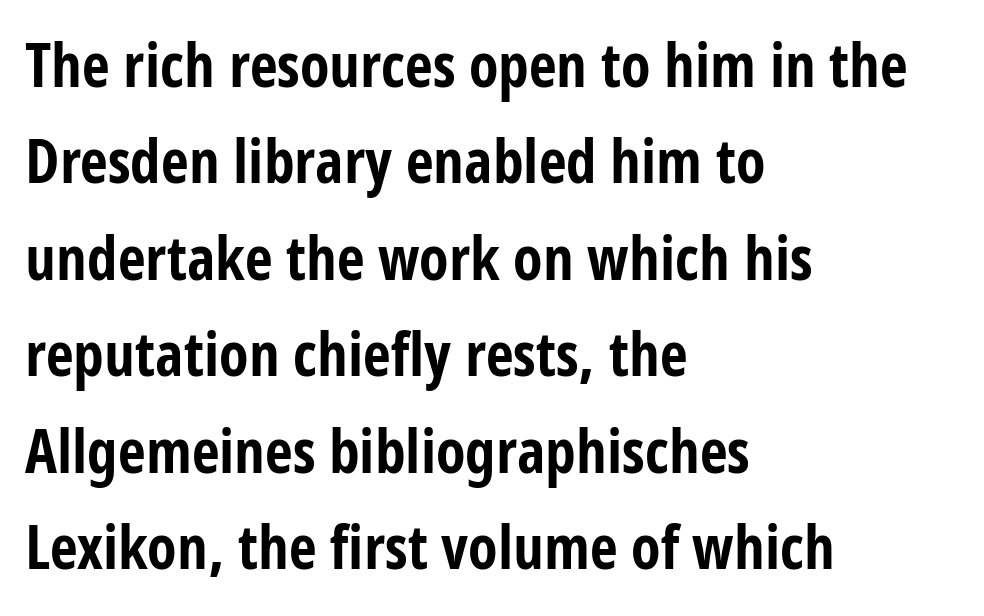
The characters display no serif detailing; their extremities are plain. A normal amount of white space separates one row of letters from the next. Look at the tracking — it's just the regular setting, nothing added. The passage shown is typed in a proportional face where columns would drift. A clean baseline with only descenders dipping below it. Notice how thick the strokes are: this is what a full bold looks like.
